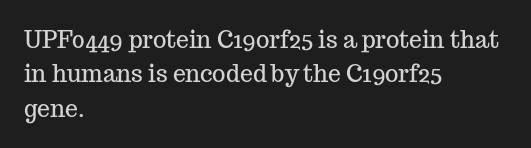
The image shows 23 px text type, upright; set left-aligned, normal line spacing (1.5x), normal letter spacing, not underlined.
